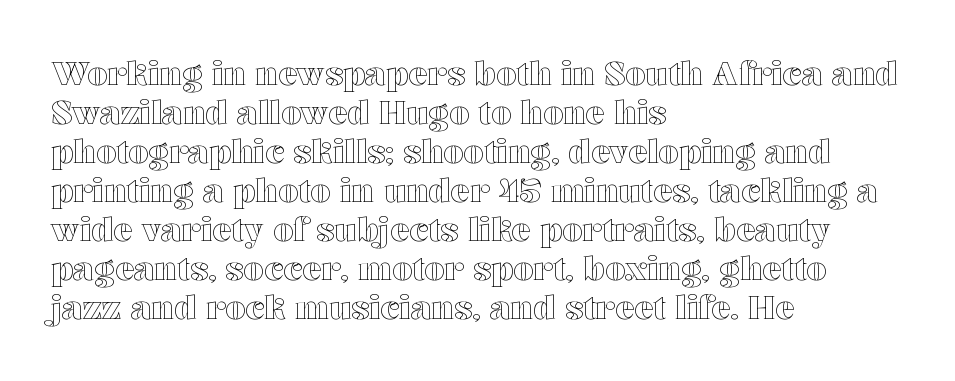
Italic? Not at all — the glyphs are vertical. A typesetter would call this zero additional tracking. Each letter keeps its own natural width here, so spacing adapts to shape. The area under the type is left untouched. Layout note: lines flush left.
